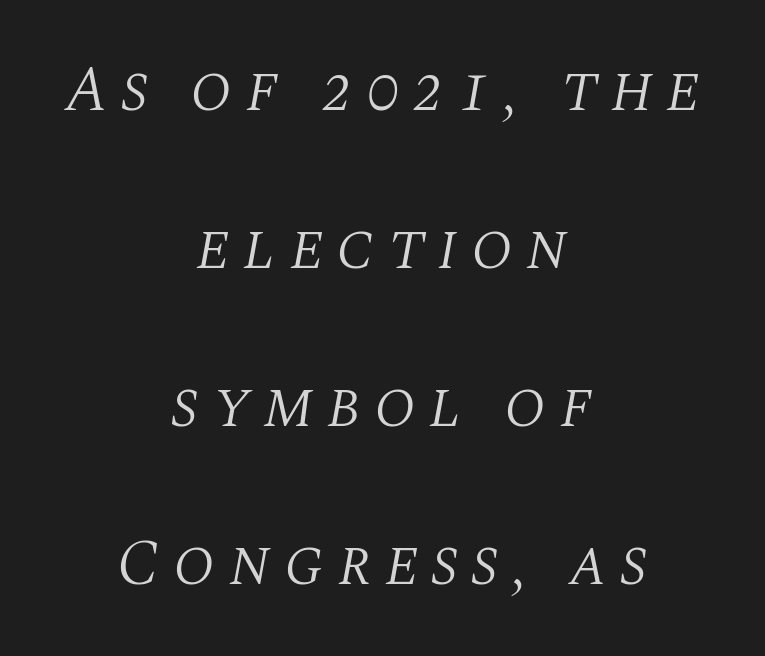
The space beneath each line is pristine and unruled. Proportional: the letters do not fall into vertical columns. Note: serifs present on the glyphs. Vertical spacing — loose.
